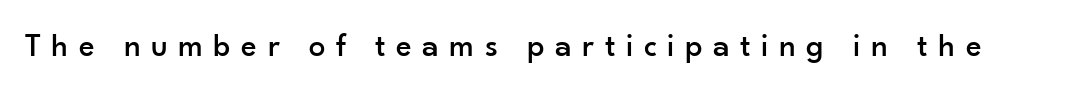
The image shows 33 px sans-serif type, upright; set unusually wide letter spacing (+0.32 em), not underlined; low stroke contrast and a small x-height.
